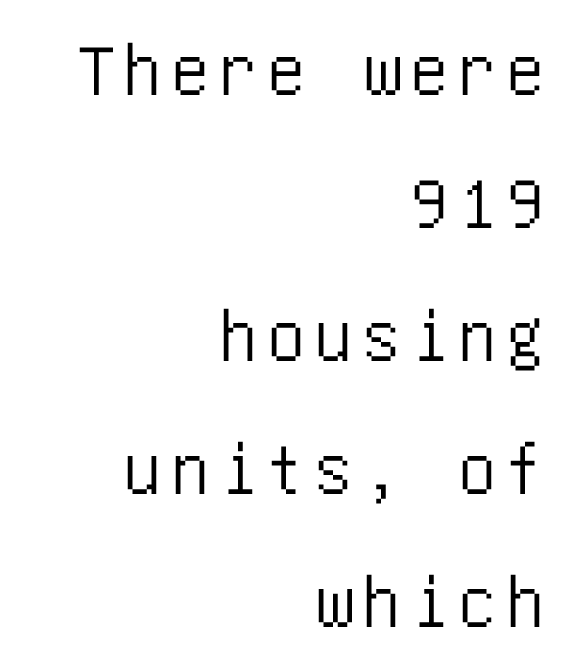
{"serif": "no", "italic": "no", "width": "condensed", "stroke_contrast": "low", "x_height": "large", "underline": "no", "align": "right", "line_spacing_ratio": 1.75, "glyph_px": 76}
